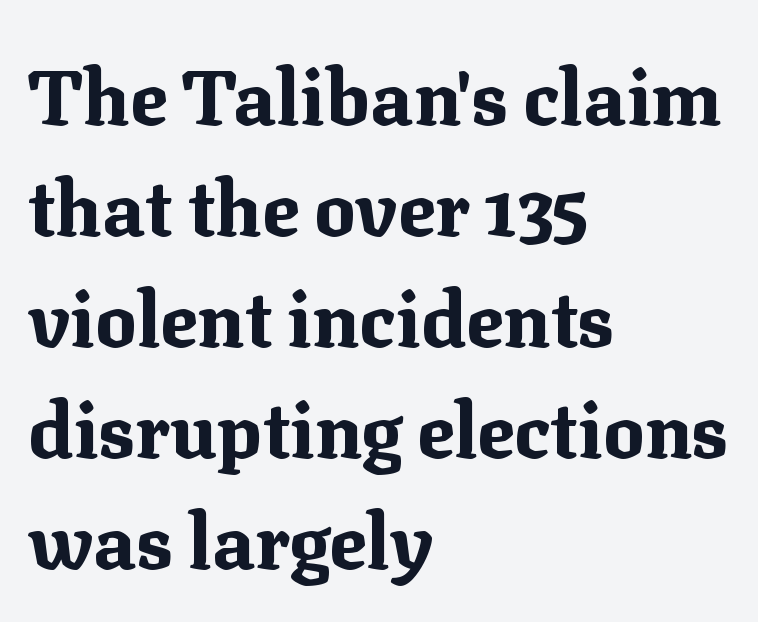
The image shows 77 px bold serif type, upright; set left-aligned, normal line spacing (1.44x), normal letter spacing, not underlined; medium stroke contrast and a medium x-height.
